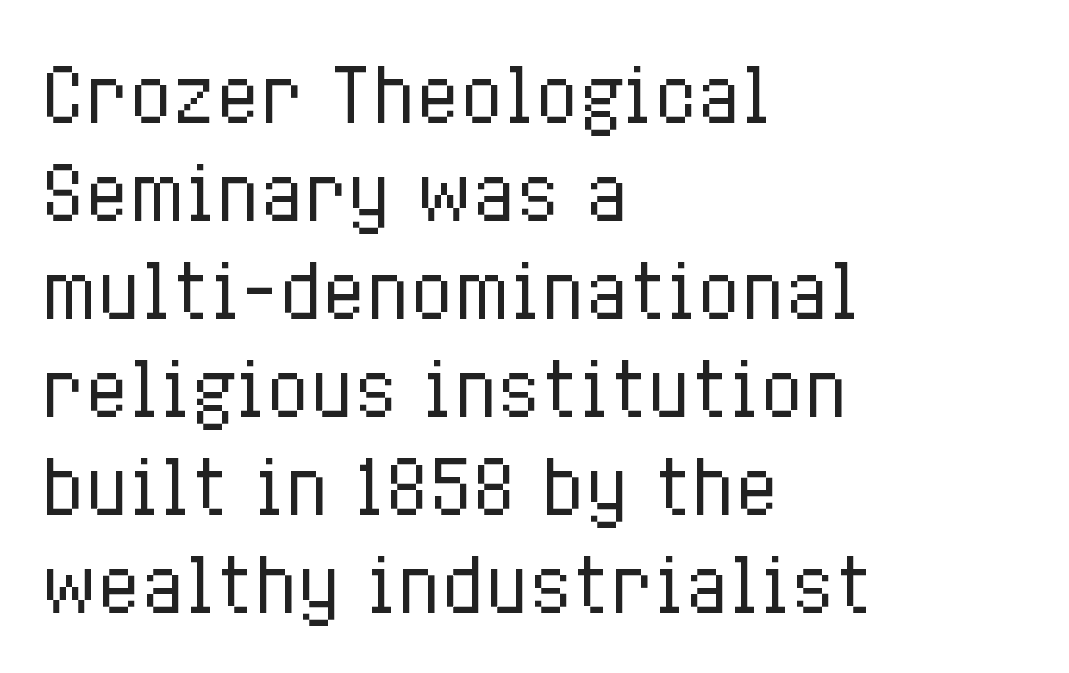
The image shows 72 px regular-weight, condensed type, upright; set left-aligned, normal line spacing (1.36x), normal letter spacing, not underlined; low stroke contrast and a medium x-height.
